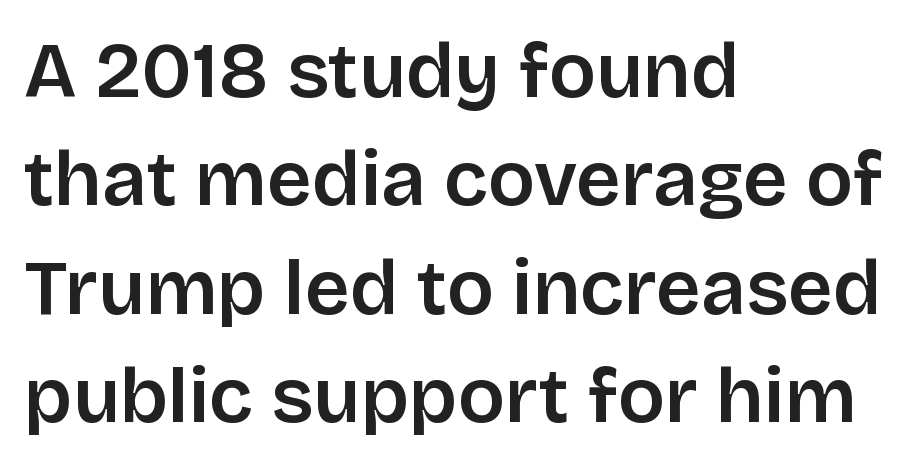
Q: Is the text italic (slanted)? A: No, it is upright.
Q: Is the typeface a serif or a sans-serif typeface? A: Sans-serif.
Q: Is the text underlined? A: No.
Q: How is the paragraph aligned? A: Left-aligned.
Q: Is the spacing between letters normal or unusually wide? A: Normal.
Q: Is the spacing between lines tight, normal or loose? A: Normal.
Q: Width (condensed, normal, or wide)? A: Normal.
Q: Stroke contrast? A: Low.
Q: x-height? A: Large.
Q: Monospaced? A: No.
